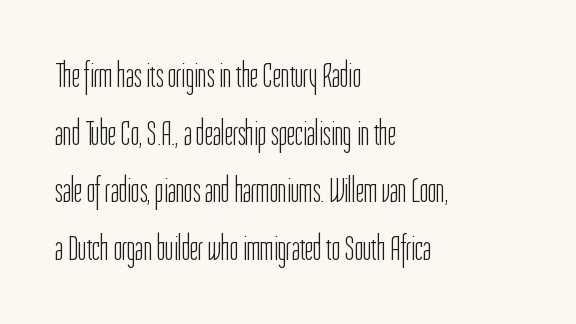
No chunkiness to these letters — they're not bold. The paragraph has a hard left edge and a soft right edge. Regular leading. Proportional: the letters do not fall into vertical columns. Underline: absent. These lines were composed using upright roman letters.
